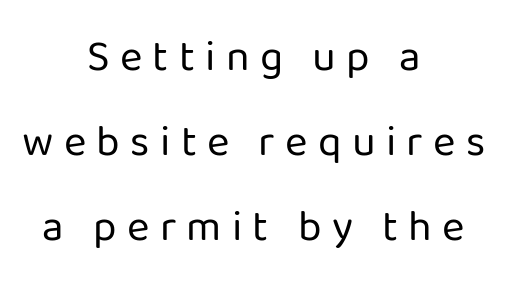
{"serif": "no", "italic": "no", "bold": "no", "weight": "regular", "width": "normal", "stroke_contrast": "low", "x_height": "medium", "monospaced": "no", "underline": "no", "align": "center", "line_spacing": "loose", "line_spacing_ratio": 1.98, "letter_spacing": "wide", "letter_spacing_em": 0.24, "glyph_px": 43}
